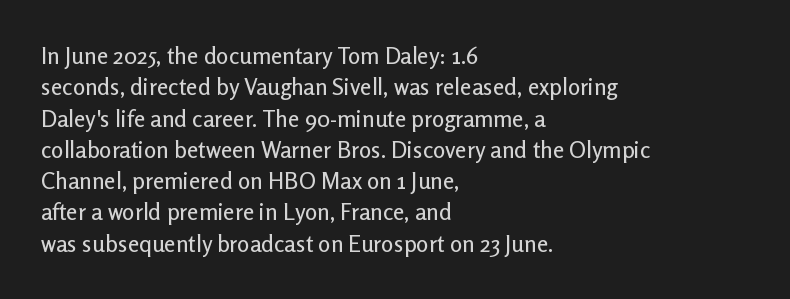
The passage shown is not underscored anywhere. The line texture is even and compact thanks to regular tracking. Nope, not italic — everything's standing straight. Each line starts at the same left margin while the right side varies. Notice how descenders clear the ascenders below comfortably — that's standard leading.
